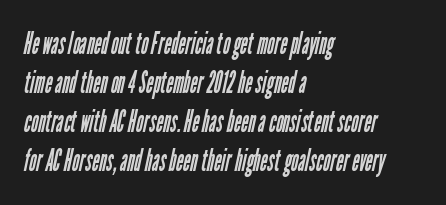
{"serif": "no", "bold": "no", "weight": "regular", "width": "condensed", "stroke_contrast": "low", "x_height": "medium", "monospaced": "no", "underline": "no", "align": "left", "line_spacing": "normal", "line_spacing_ratio": 1.26, "letter_spacing": "normal", "letter_spacing_em": 0.0, "glyph_px": 31}
